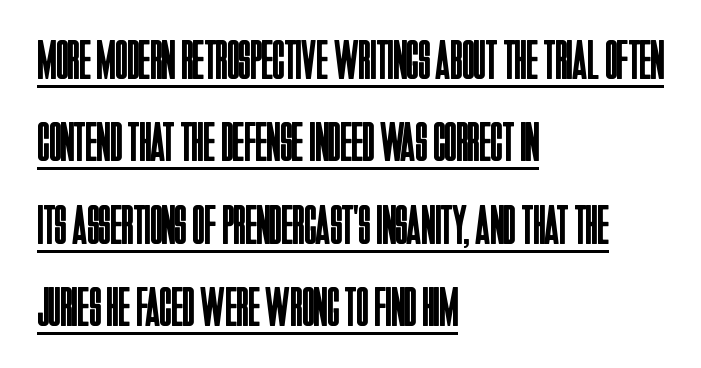
Horizontal bands of white between lines are of average thickness. Stroke thickness stays within the range of a standard reading face or lighter. A typesetter would call this zero additional tracking. In CSS terms this would be text-align: left. In terms of posture, this sample is upright. Unlike a traditional serif, this face leaves its strokes unadorned.
